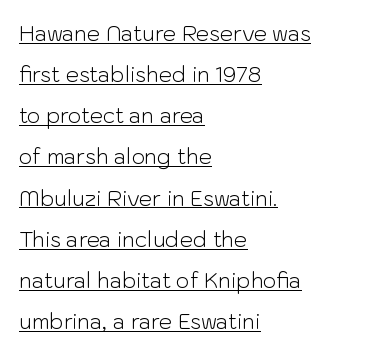
The image shows 21 px text type, upright; set left-aligned, loose line spacing (1.96x), normal letter spacing, underlined.
